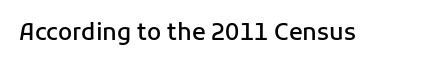
{"italic": "no", "bold": "semi", "underline": "no", "letter_spacing": "normal", "letter_spacing_em": 0.0, "glyph_px": 23}
